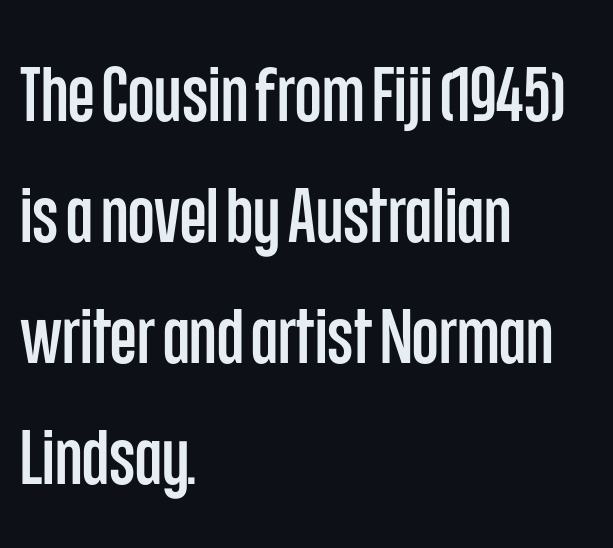
Beneath every word, the page is bare. Note the varied advance widths — an 'i' is clearly narrower than an 'm'. Words appear dense and cohesive because spacing is normal. The type family on display is of the sans-serif kind.
